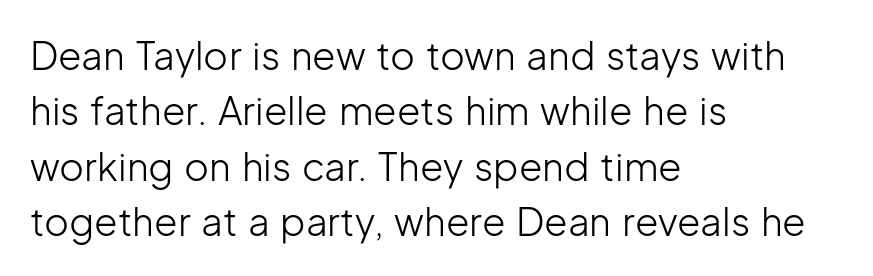
The image shows 38 px light sans-serif type, upright; set left-aligned, normal line spacing (1.46x), normal letter spacing, not underlined; low stroke contrast and a medium x-height.
